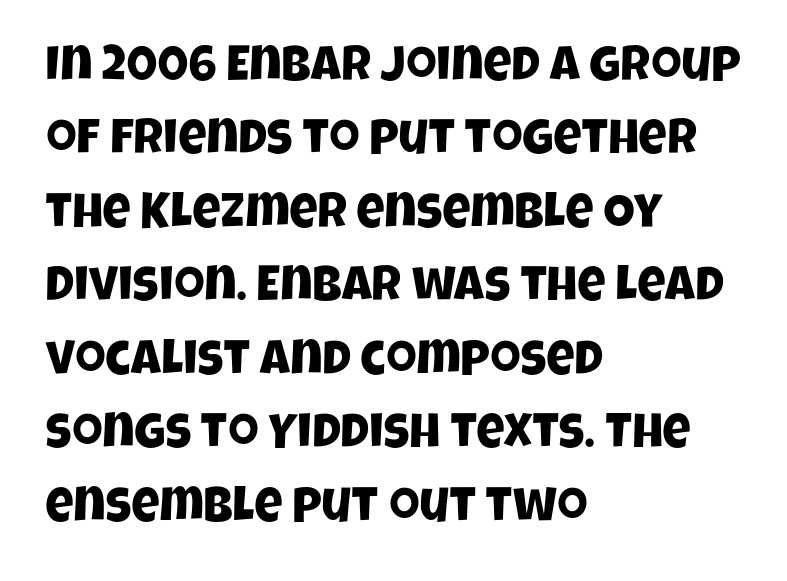
Q: Is the typeface a serif or a sans-serif typeface? A: Sans-serif.
Q: Is the text underlined? A: No.
Q: How is the paragraph aligned? A: Left-aligned.
Q: Is the spacing between letters normal or unusually wide? A: Normal.
Q: Is the spacing between lines tight, normal or loose? A: Normal.
Q: Width (condensed, normal, or wide)? A: Condensed.
Q: Stroke contrast? A: Low.
Q: x-height? A: Large.
Q: Monospaced? A: No.
